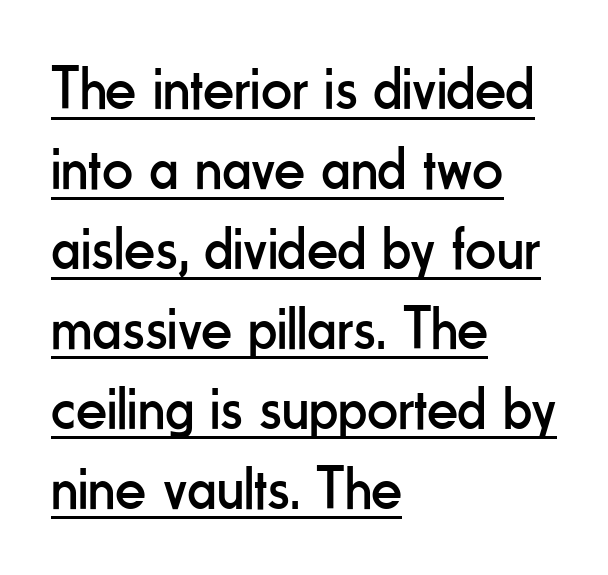
{"serif": "no", "italic": "no", "bold": "no", "weight": "regular", "width": "condensed", "stroke_contrast": "low", "x_height": "small", "monospaced": "no", "underline": "yes", "align": "left", "line_spacing": "normal", "line_spacing_ratio": 1.31, "letter_spacing": "normal", "letter_spacing_em": 0.0, "glyph_px": 61}
